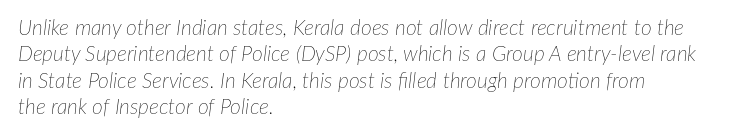
No word sits above an underline. The passage shown has conventional tracking throughout. One-word summary of the alignment: left. Observe the lean: these are italic letterforms.
